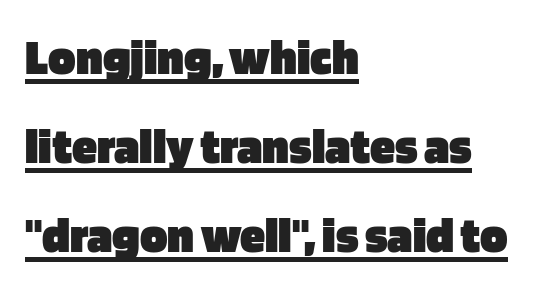
Q: Is the text bold? A: Yes.
Q: Is the text italic (slanted)? A: No, it is upright.
Q: Is the typeface a serif or a sans-serif typeface? A: Sans-serif.
Q: Is the text underlined? A: Yes.
Q: How is the paragraph aligned? A: Left-aligned.
Q: Is the spacing between letters normal or unusually wide? A: Normal.
Q: Width (condensed, normal, or wide)? A: Normal.
Q: Stroke contrast? A: Low.
Q: x-height? A: Large.
Q: Monospaced? A: No.
